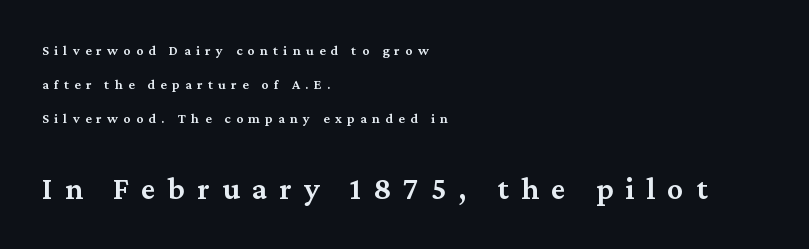
Size hierarchy here favors the trailing block over the leading one. Here the glyphs are tracked loosely, breaking word shapes into spaced letters. Decoration check: the copy has no underline. The typesetter chose a ragged-right arrangement here. Firm but not heavy-handed strokes: this text is semibold. Tall strokes in this sample are plumb rather than angled.
